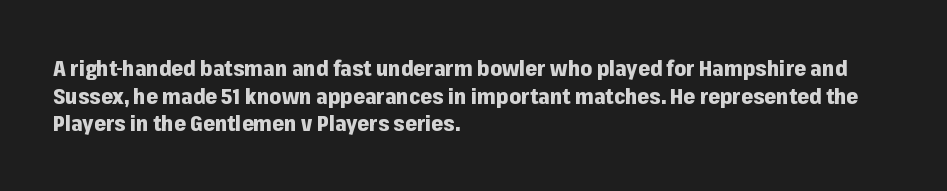
The image shows 21 px bold type, upright; set left-aligned, normal line spacing (1.31x), normal letter spacing, not underlined.
